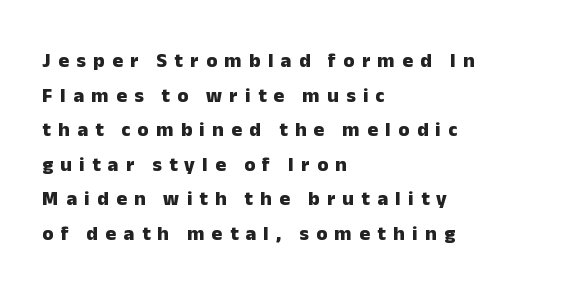
Q: Is the text bold? A: Yes.
Q: Is the text italic (slanted)? A: No, it is upright.
Q: Is the text underlined? A: No.
Q: How is the paragraph aligned? A: Left-aligned.
Q: Is the spacing between letters normal or unusually wide? A: Unusually wide.
